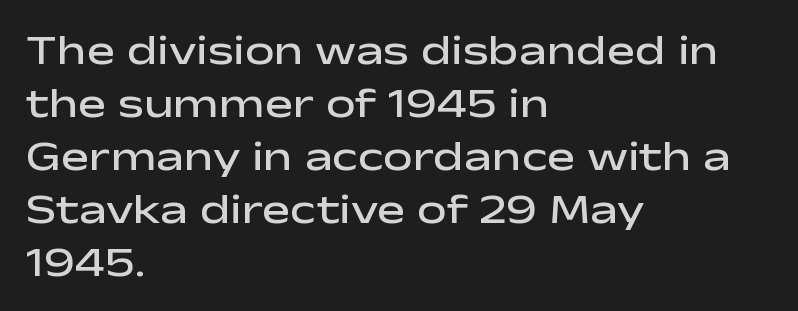
The image shows 42 px semibold, wide sans-serif type, upright; set left-aligned, normal line spacing (1.26x), normal letter spacing, not underlined; low stroke contrast and a medium x-height.
